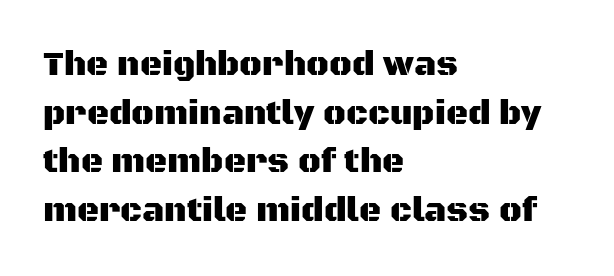
A classic flush-left, rag-right setting is used for this passage. If you drew a line through each stem, it would be perfectly vertical. This block has exactly the height ordinary leading produces. Unmarked baselines from the first word to the last.
